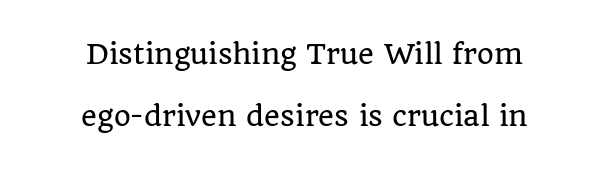
The image shows 27 px text type, upright; set centered, loose line spacing (2.28x), normal letter spacing, not underlined.
